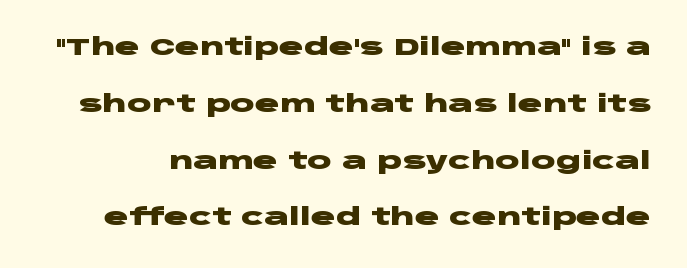
{"italic": "no", "bold": "yes", "underline": "no", "line_spacing": "loose", "line_spacing_ratio": 2.47, "letter_spacing": "normal", "letter_spacing_em": 0.0, "glyph_px": 23}
